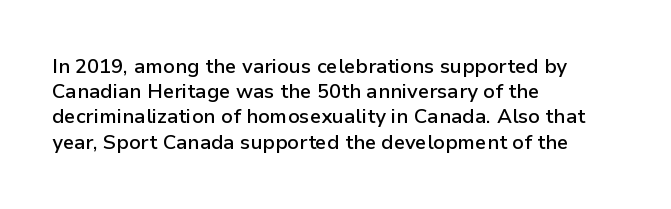
The image shows 20 px text type, upright; set left-aligned, normal line spacing (1.26x), normal letter spacing, not underlined.
